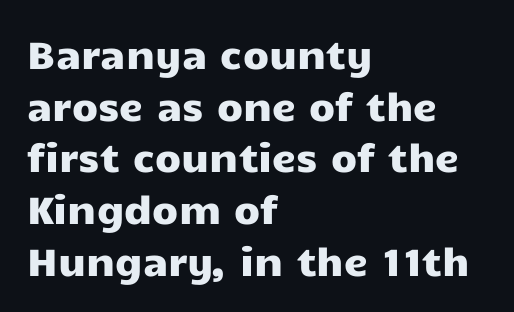
Q: Is the text italic (slanted)? A: No, it is upright.
Q: Is the typeface a serif or a sans-serif typeface? A: Sans-serif.
Q: Is the text underlined? A: No.
Q: How is the paragraph aligned? A: Left-aligned.
Q: Is the spacing between letters normal or unusually wide? A: Normal.
Q: Is the spacing between lines tight, normal or loose? A: Normal.
Q: Width (condensed, normal, or wide)? A: Wide.
Q: Stroke contrast? A: Low.
Q: x-height? A: Medium.
Q: Monospaced? A: No.
